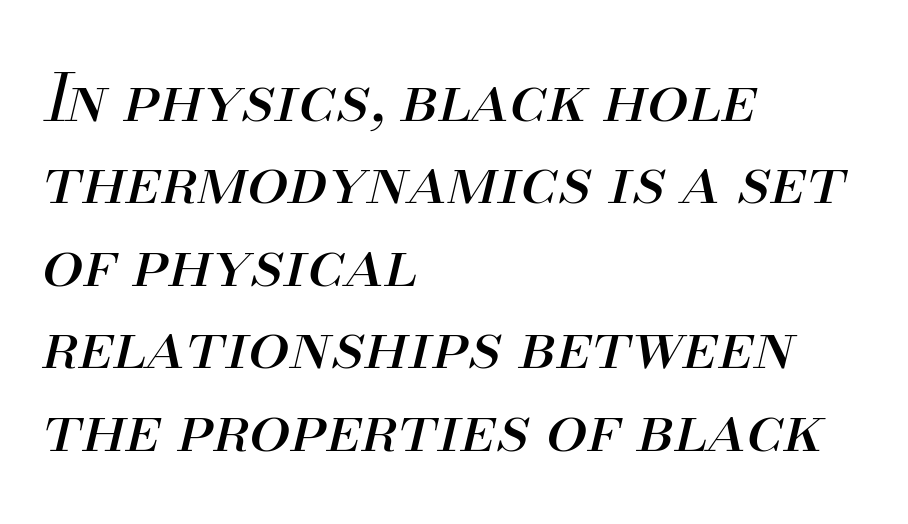
{"italic": "yes", "lean": "right", "slant_degrees": 13, "bold": "no", "weight": "regular", "width": "normal", "stroke_contrast": "medium", "x_height": "small", "monospaced": "no", "underline": "no", "align": "left", "line_spacing": "normal", "line_spacing_ratio": 1.25, "letter_spacing": "normal", "letter_spacing_em": 0.0, "glyph_px": 66}
